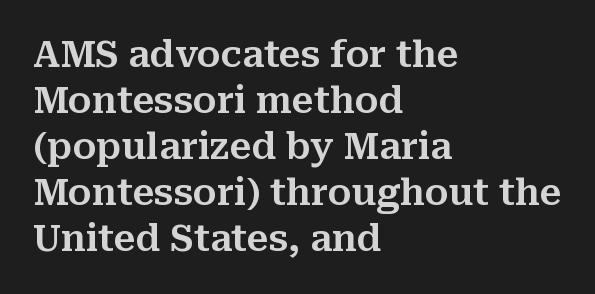
The image shows 36 px serif type, upright; set left-aligned, normal line spacing (1.28x), normal letter spacing, not underlined; medium stroke contrast and a medium x-height.
